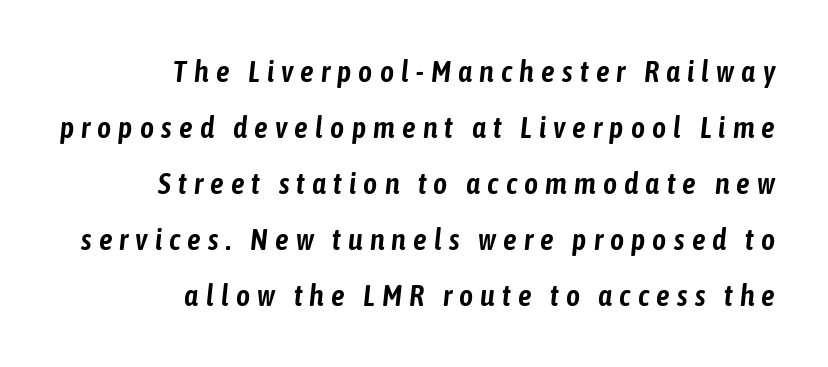
Q: Is the text italic (slanted)? A: Yes, it leans right by about 6 degrees.
Q: Is the text underlined? A: No.
Q: How is the paragraph aligned? A: Right-aligned.
Q: Is the spacing between letters normal or unusually wide? A: Unusually wide.
Q: Width (condensed, normal, or wide)? A: Condensed.
Q: Stroke contrast? A: Low.
Q: x-height? A: Medium.
Q: Monospaced? A: No.
